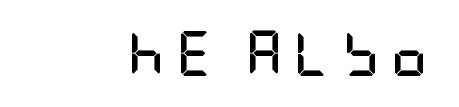
{"serif": "no", "italic": "no", "bold": "yes", "weight": "semibold", "width": "condensed", "stroke_contrast": "low", "x_height": "large", "underline": "no", "letter_spacing": "wide", "letter_spacing_em": 0.26, "glyph_px": 45}
